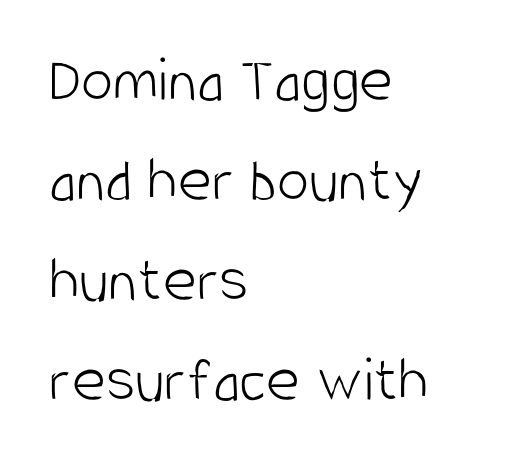
The image shows 65 px light, condensed sans-serif type, upright; set left-aligned, normal line spacing (1.54x), normal letter spacing, not underlined; low stroke contrast and a large x-height.
